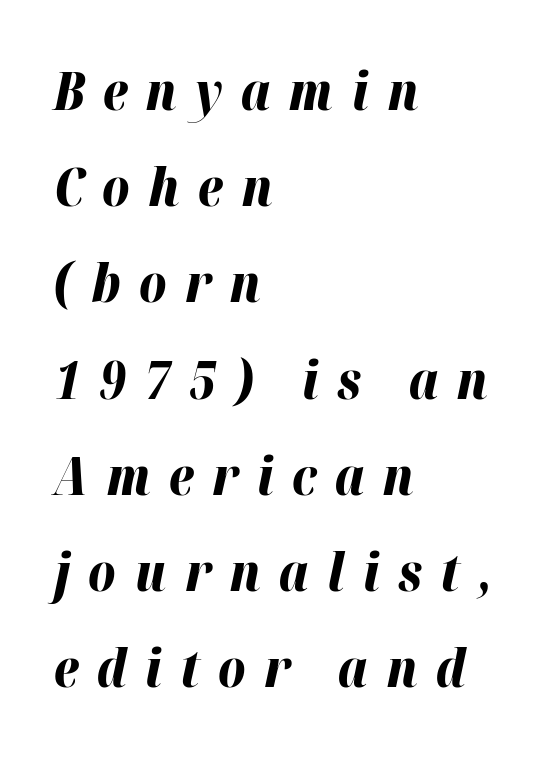
Q: Is the text bold? A: Yes.
Q: Is the text italic (slanted)? A: Yes, it leans right by about 12 degrees.
Q: Is the text underlined? A: No.
Q: How is the paragraph aligned? A: Left-aligned.
Q: Is the spacing between letters normal or unusually wide? A: Unusually wide.
Q: Width (condensed, normal, or wide)? A: Normal.
Q: Stroke contrast? A: High.
Q: x-height? A: Medium.
Q: Monospaced? A: No.
